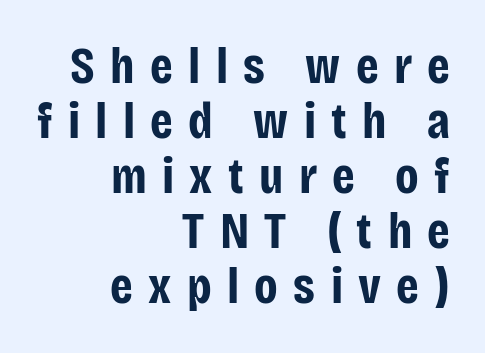
Q: Is the text bold? A: Yes.
Q: Is the text italic (slanted)? A: No, it is upright.
Q: Is the typeface a serif or a sans-serif typeface? A: Sans-serif.
Q: Is the text underlined? A: No.
Q: How is the paragraph aligned? A: Right-aligned.
Q: Is the spacing between letters normal or unusually wide? A: Unusually wide.
Q: Is the spacing between lines tight, normal or loose? A: Tight.
Q: Width (condensed, normal, or wide)? A: Condensed.
Q: Stroke contrast? A: Low.
Q: x-height? A: Large.
Q: Monospaced? A: No.
